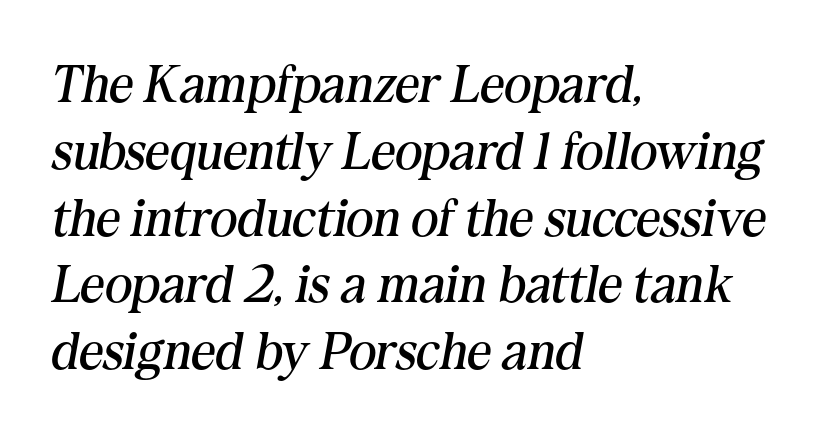
The image shows 53 px regular-weight serif type, italic (leaning right); set left-aligned, normal line spacing (1.26x), normal letter spacing, not underlined; medium stroke contrast and a medium x-height.
